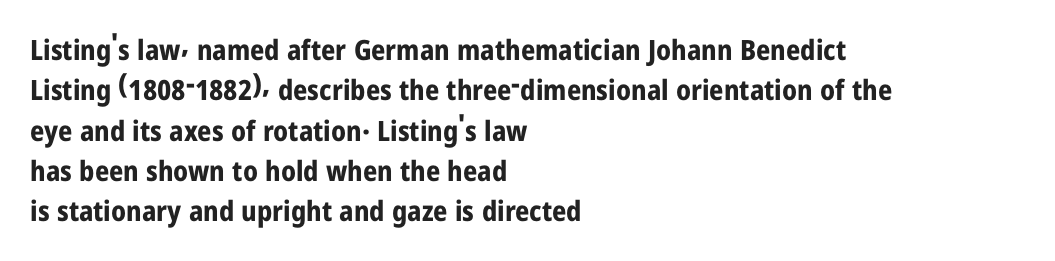
The font family rendered here belongs to the sans-serif group. The ragged edge is on the right, which tells us the setting is flush left. Nobody touched the tracking dial on this one. Unmarked baselines from the first word to the last. Nope, not italic — everything's standing straight.
